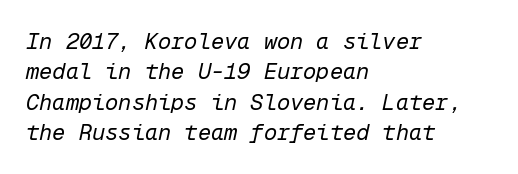
Q: Is the text bold? A: No.
Q: Is the text italic (slanted)? A: Yes, it leans right by about 12 degrees.
Q: Is the text underlined? A: No.
Q: How is the paragraph aligned? A: Left-aligned.
Q: Is the spacing between letters normal or unusually wide? A: Normal.
Q: Is the spacing between lines tight, normal or loose? A: Normal.
